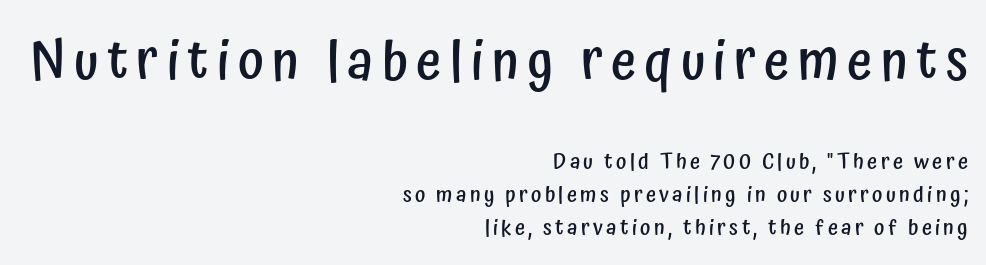
The image shows 55 px semibold, condensed sans-serif type, upright; set right-aligned, normal line spacing (1.49x), not underlined; the first (top) block is 2.5x larger; low stroke contrast and a medium x-height.
